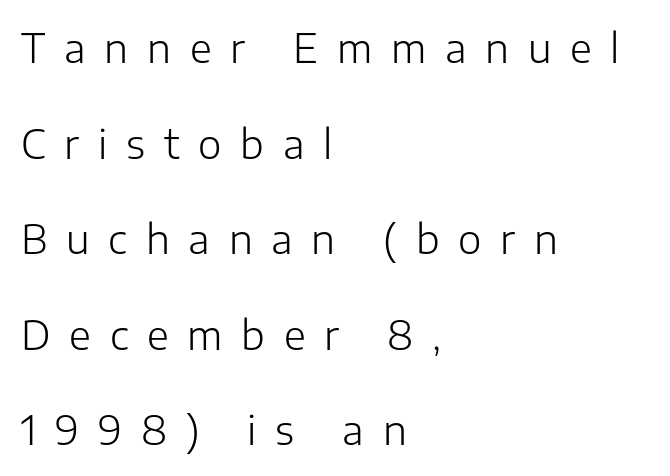
{"serif": "no", "italic": "no", "bold": "no", "weight": "light", "width": "normal", "stroke_contrast": "low", "x_height": "medium", "monospaced": "no", "underline": "no", "align": "left", "line_spacing": "loose", "line_spacing_ratio": 2.39, "letter_spacing": "wide", "letter_spacing_em": 0.47, "glyph_px": 40}
